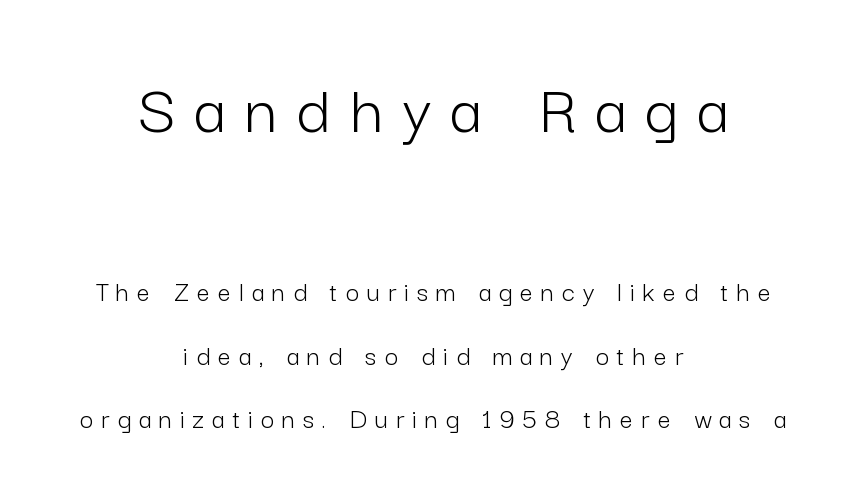
Proportional: the letters do not fall into vertical columns. The passage is arranged like a title page — every line centered. Line spacing here is loose. Inter-character spacing is expanded well beyond the font's built-in metrics.
